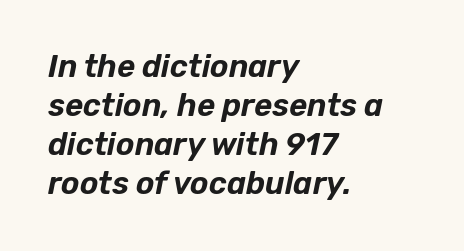
{"italic": "yes", "lean": "right", "slant_degrees": 12, "width": "normal", "stroke_contrast": "low", "x_height": "medium", "monospaced": "no", "underline": "no", "align": "left", "line_spacing": "normal", "line_spacing_ratio": 1.26, "letter_spacing": "normal", "letter_spacing_em": 0.0, "glyph_px": 31}
